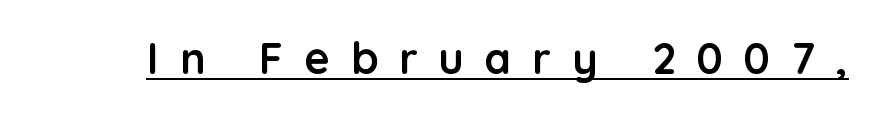
The image shows 43 px semibold sans-serif type, upright; set unusually wide letter spacing (+0.49 em), underlined; low stroke contrast and a medium x-height.
